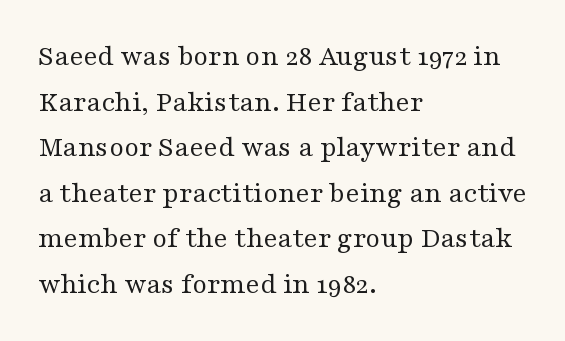
The gaps between neighbouring characters are ordinary and unremarkable. Descender tails drop into unmarked territory. Character widths vary here, with narrow letters taking less room than wide ones. A typesetter would label this face a serif. Does the lettering tilt? It doesn't — this is upright.
